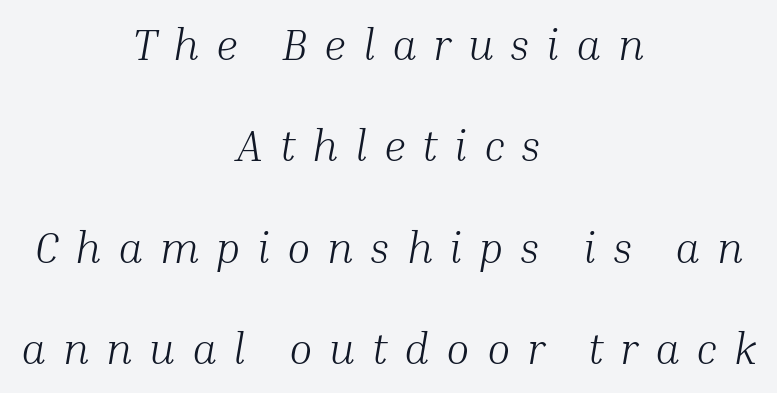
The image shows 43 px light serif type, italic (leaning right); set centered, loose line spacing (2.36x), unusually wide letter spacing (+0.39 em), not underlined; medium stroke contrast and a medium x-height.
